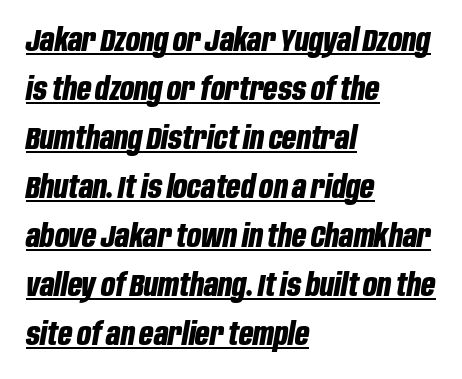
{"italic": "yes", "lean": "right", "slant_degrees": 10, "bold": "yes", "weight": "bold", "width": "condensed", "stroke_contrast": "low", "x_height": "large", "monospaced": "no", "underline": "yes", "align": "left", "line_spacing": "normal", "line_spacing_ratio": 1.58, "letter_spacing": "normal", "letter_spacing_em": 0.0, "glyph_px": 31}
